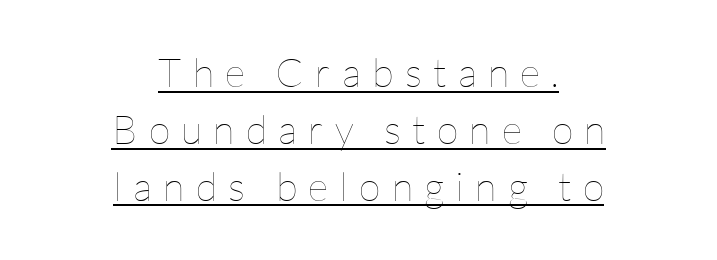
{"italic": "no", "bold": "no", "weight": "thin", "width": "normal", "stroke_contrast": "low", "x_height": "medium", "monospaced": "no", "underline": "yes", "align": "center", "line_spacing": "normal", "line_spacing_ratio": 1.42, "letter_spacing": "wide", "letter_spacing_em": 0.28, "glyph_px": 40}
